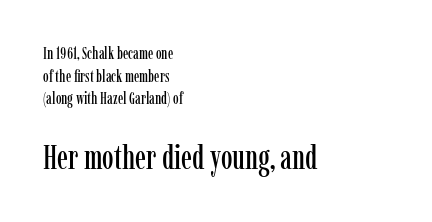
Q: Is the text italic (slanted)? A: No, it is upright.
Q: Is the typeface a serif or a sans-serif typeface? A: Serif.
Q: Is the text underlined? A: No.
Q: How is the paragraph aligned? A: Left-aligned.
Q: Is the spacing between letters normal or unusually wide? A: Normal.
Q: Is the spacing between lines tight, normal or loose? A: Normal.
Q: Which block of text is set in a larger size, the first (top) or the second (bottom)? A: The second (bottom) one.
Q: Width (condensed, normal, or wide)? A: Condensed.
Q: Stroke contrast? A: Low.
Q: x-height? A: Medium.
Q: Monospaced? A: No.
